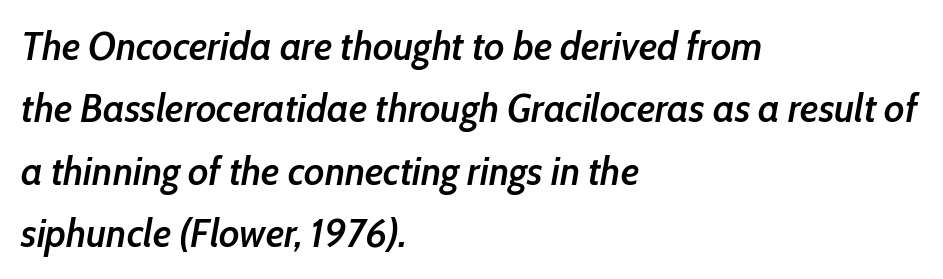
Notice how the stems are inclined rather than vertical — that's the hallmark of italics. Tracking value appears to be zero — textbook default spacing. The foot of each line stays bare and open. Compared with typical paragraphs, the rows here are spaced about the same.
